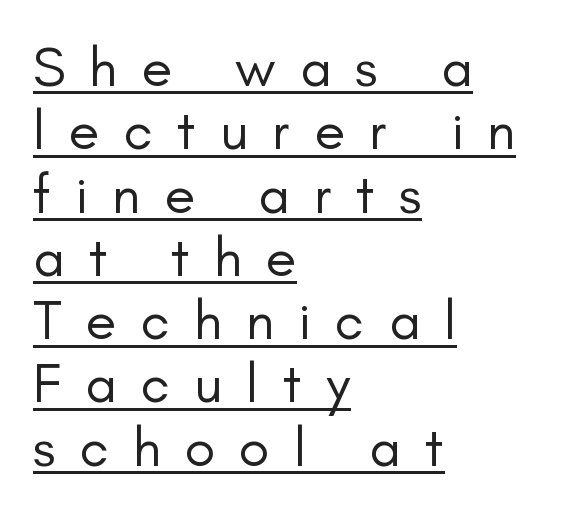
Q: Is the text bold? A: No.
Q: Is the text italic (slanted)? A: No, it is upright.
Q: Is the typeface a serif or a sans-serif typeface? A: Sans-serif.
Q: Is the text underlined? A: Yes.
Q: How is the paragraph aligned? A: Left-aligned.
Q: Is the spacing between letters normal or unusually wide? A: Unusually wide.
Q: Is the spacing between lines tight, normal or loose? A: Tight.
Q: Width (condensed, normal, or wide)? A: Normal.
Q: Stroke contrast? A: Low.
Q: x-height? A: Small.
Q: Monospaced? A: No.
